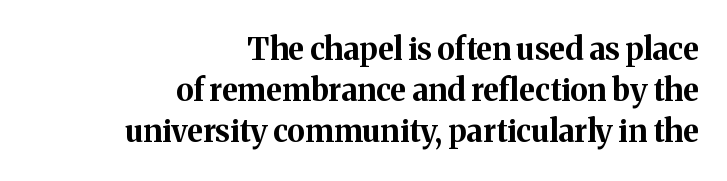
The image shows 31 px bold serif type, upright; set right-aligned, normal line spacing (1.33x), normal letter spacing, not underlined; medium stroke contrast and a medium x-height.
